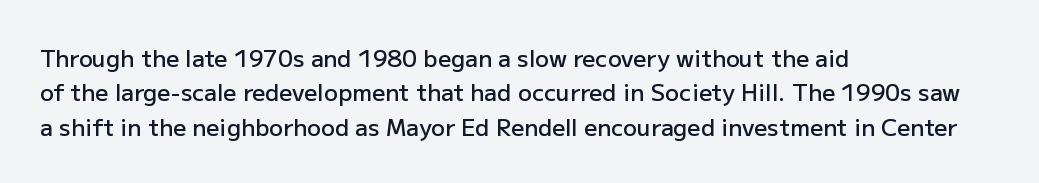
The image shows 23 px text type, upright; set left-aligned, normal line spacing (1.49x), normal letter spacing, not underlined.
